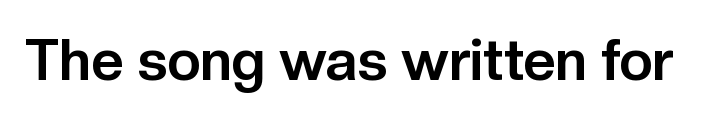
The image shows 57 px bold sans-serif type, upright; set normal letter spacing, not underlined; low stroke contrast and a medium x-height.
